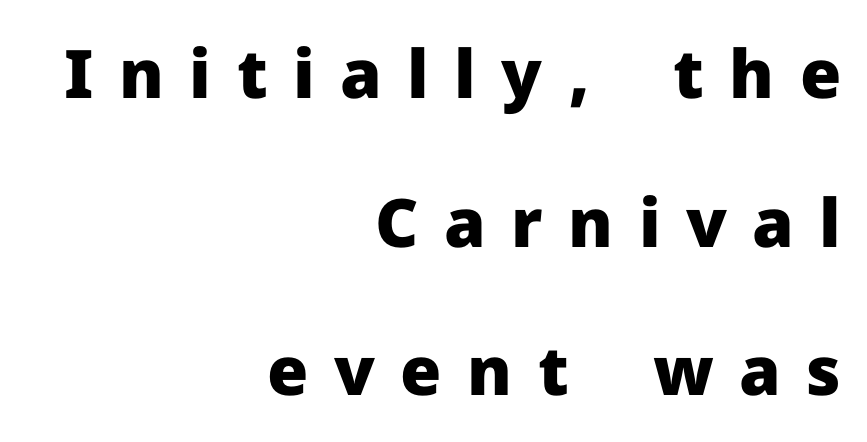
{"serif": "no", "italic": "no", "bold": "yes", "weight": "heavy", "width": "normal", "stroke_contrast": "low", "x_height": "medium", "monospaced": "no", "underline": "no", "align": "right", "line_spacing": "loose", "line_spacing_ratio": 2.22, "letter_spacing": "wide", "letter_spacing_em": 0.38, "glyph_px": 67}
